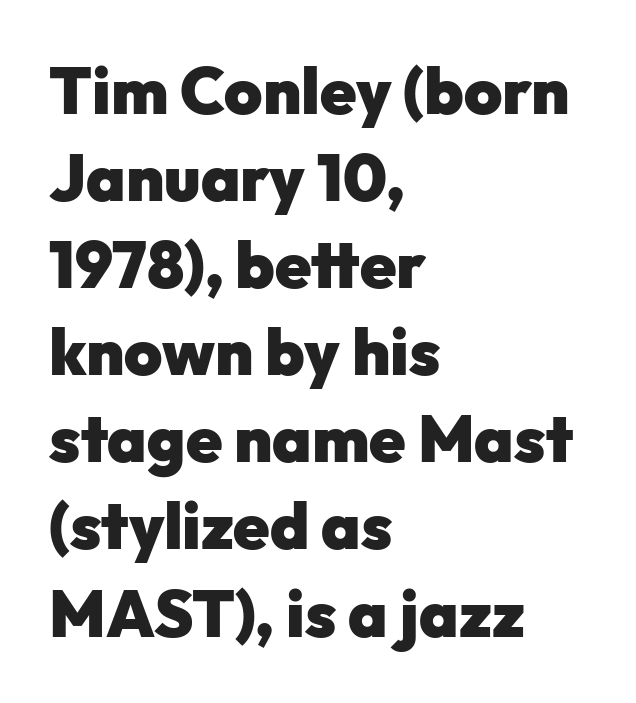
The image shows 65 px heavy sans-serif type, upright; set left-aligned, normal line spacing (1.34x), normal letter spacing, not underlined; low stroke contrast and a medium x-height.
